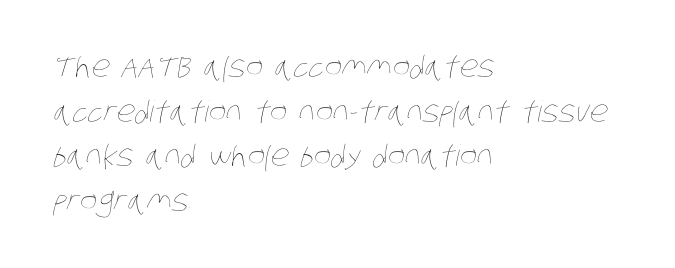
Q: Is the text bold? A: No.
Q: Is the text underlined? A: No.
Q: How is the paragraph aligned? A: Left-aligned.
Q: Is the spacing between letters normal or unusually wide? A: Normal.
Q: Is the spacing between lines tight, normal or loose? A: Normal.
Q: Width (condensed, normal, or wide)? A: Condensed.
Q: Stroke contrast? A: Low.
Q: x-height? A: Large.
Q: Monospaced? A: No.
